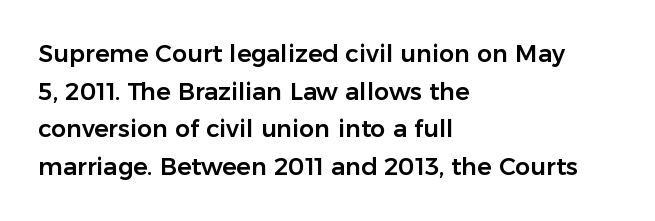
Q: Is the text italic (slanted)? A: No, it is upright.
Q: Is the text underlined? A: No.
Q: How is the paragraph aligned? A: Left-aligned.
Q: Is the spacing between letters normal or unusually wide? A: Normal.
Q: Is the spacing between lines tight, normal or loose? A: Normal.
